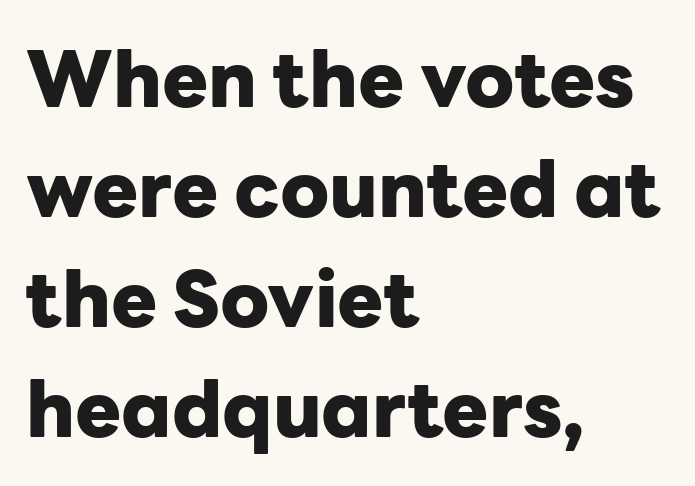
{"serif": "no", "italic": "no", "bold": "yes", "weight": "heavy", "width": "normal", "stroke_contrast": "low", "x_height": "medium", "monospaced": "no", "underline": "no", "align": "left", "line_spacing": "normal", "line_spacing_ratio": 1.43, "letter_spacing": "normal", "letter_spacing_em": 0.0, "glyph_px": 77}
